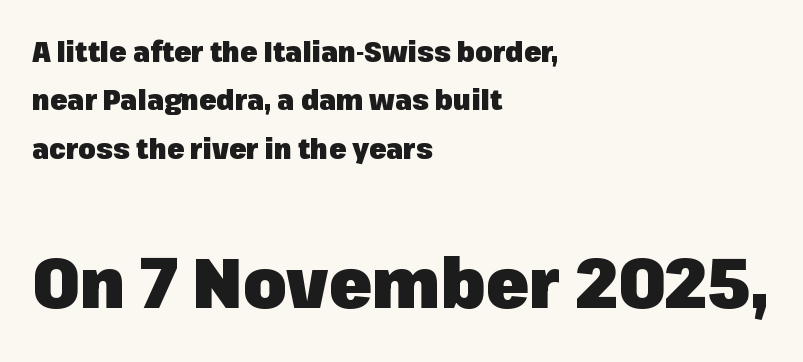
Q: Is the text bold? A: Yes.
Q: Is the text italic (slanted)? A: No, it is upright.
Q: Is the typeface a serif or a sans-serif typeface? A: Sans-serif.
Q: Is the text underlined? A: No.
Q: How is the paragraph aligned? A: Left-aligned.
Q: Is the spacing between letters normal or unusually wide? A: Normal.
Q: Which block of text is set in a larger size, the first (top) or the second (bottom)? A: The second (bottom) one.
Q: Width (condensed, normal, or wide)? A: Normal.
Q: Stroke contrast? A: Low.
Q: x-height? A: Medium.
Q: Monospaced? A: No.
